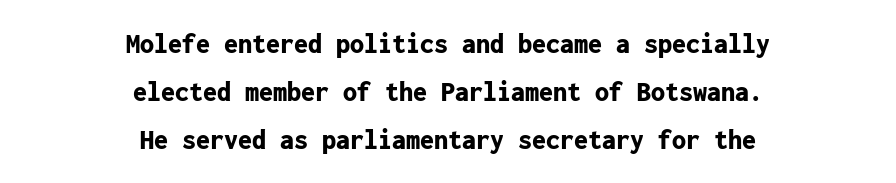
If you folded the block vertically in half, each line would mirror itself in length. The passage shown is typed in a monospace face where columns stay perfectly aligned. Is this a sans? Yes — the strokes have no serifs. Does the weight exceed regular? Yes, all the way to bold. Tall strokes in this sample are plumb rather than angled.
